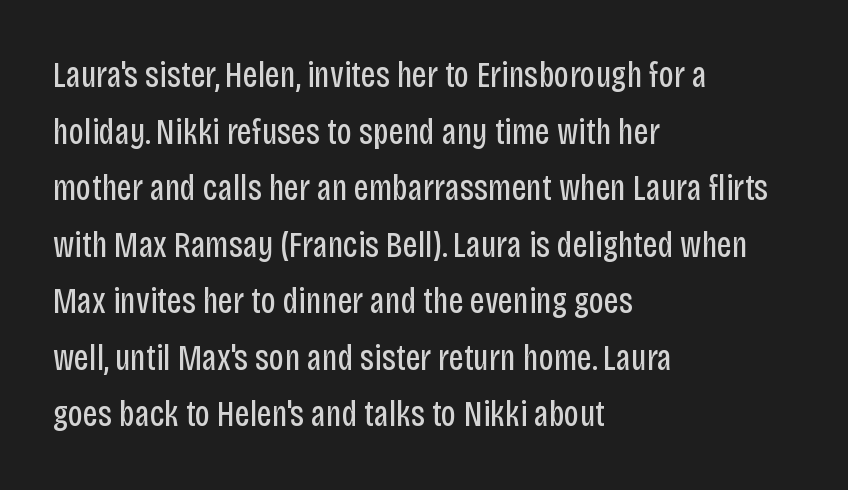
{"serif": "no", "italic": "no", "bold": "no", "weight": "regular", "width": "condensed", "stroke_contrast": "low", "x_height": "large", "monospaced": "no", "underline": "no", "align": "left", "line_spacing": "normal", "line_spacing_ratio": 1.57, "letter_spacing": "normal", "letter_spacing_em": 0.0, "glyph_px": 36}
